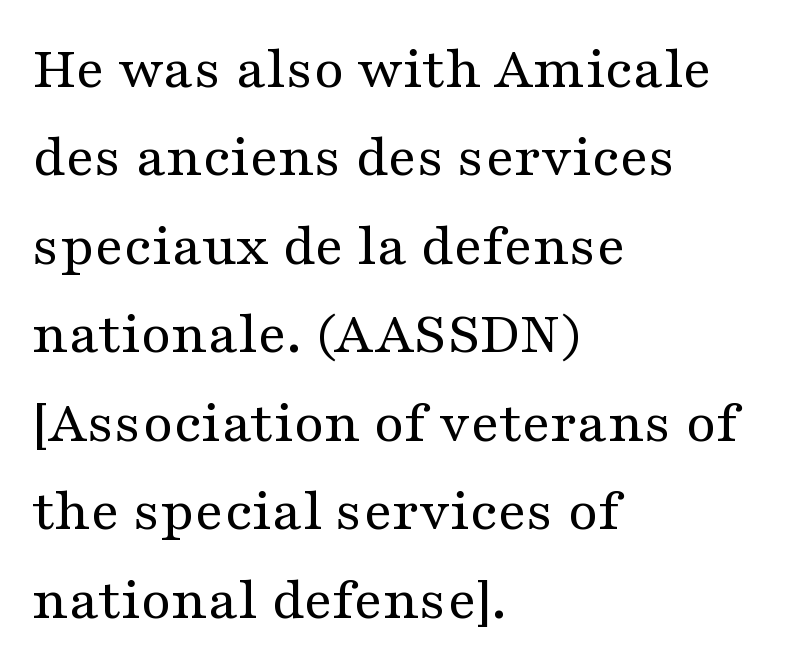
Q: Is the text bold? A: No.
Q: Is the text italic (slanted)? A: No, it is upright.
Q: Is the typeface a serif or a sans-serif typeface? A: Serif.
Q: Is the text underlined? A: No.
Q: How is the paragraph aligned? A: Left-aligned.
Q: Is the spacing between letters normal or unusually wide? A: Normal.
Q: Is the spacing between lines tight, normal or loose? A: Normal.
Q: Width (condensed, normal, or wide)? A: Wide.
Q: Stroke contrast? A: Medium.
Q: x-height? A: Medium.
Q: Monospaced? A: No.
